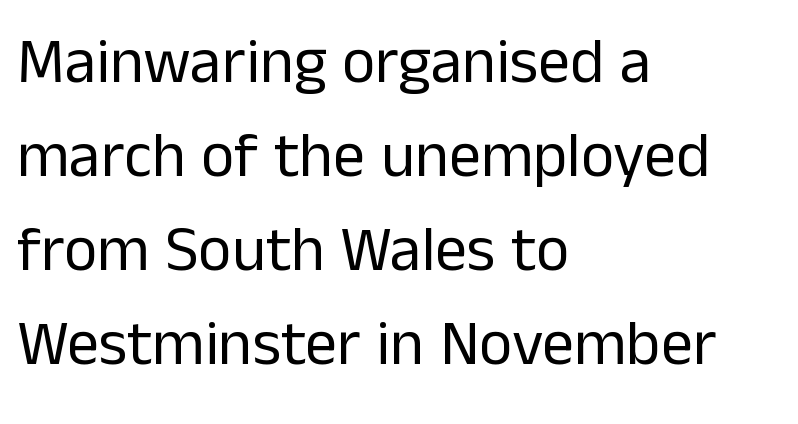
Honestly, the row spacing looks completely unremarkable. The passage shown is typeset with a sans-serif family. Ordinary non-slanted type is in use. The lines in this sample share a left origin and differ only in where they stop. Caption: face not bold, strokes unweighted. Rule under the text: the space is simply empty.
